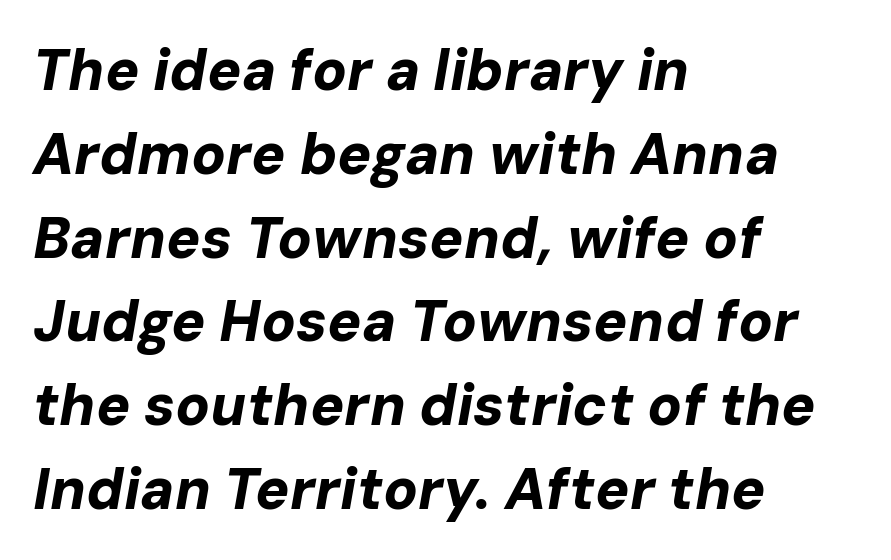
Q: Is the text bold? A: Yes.
Q: Is the text italic (slanted)? A: Yes, it leans right by about 10 degrees.
Q: Is the text underlined? A: No.
Q: How is the paragraph aligned? A: Left-aligned.
Q: Is the spacing between letters normal or unusually wide? A: Normal.
Q: Is the spacing between lines tight, normal or loose? A: Normal.
Q: Width (condensed, normal, or wide)? A: Normal.
Q: Stroke contrast? A: Low.
Q: x-height? A: Medium.
Q: Monospaced? A: No.
